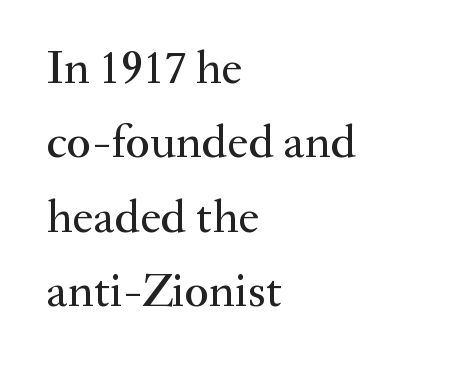
{"serif": "yes", "italic": "no", "width": "normal", "stroke_contrast": "medium", "x_height": "small", "monospaced": "no", "underline": "no", "align": "left", "line_spacing": "normal", "line_spacing_ratio": 1.58, "letter_spacing": "normal", "letter_spacing_em": 0.0, "glyph_px": 47}
